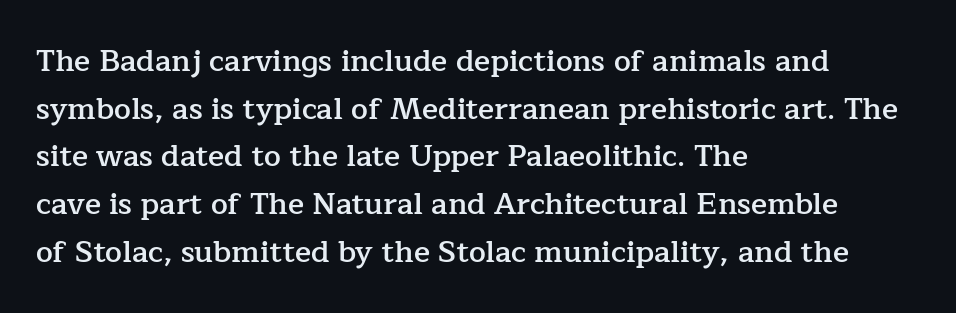
The image shows 30 px semibold serif type, upright; set left-aligned, normal line spacing (1.59x), normal letter spacing, not underlined; low stroke contrast and a medium x-height.
